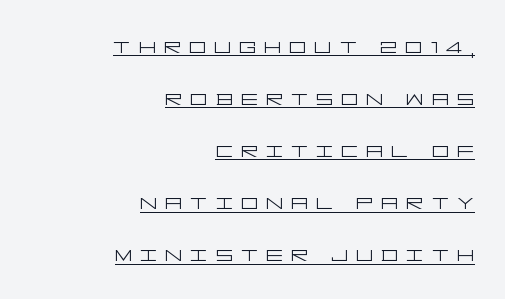
The image shows 27 px text type, upright; set right-aligned, loose line spacing (1.93x), unusually wide letter spacing (+0.29 em), underlined.
